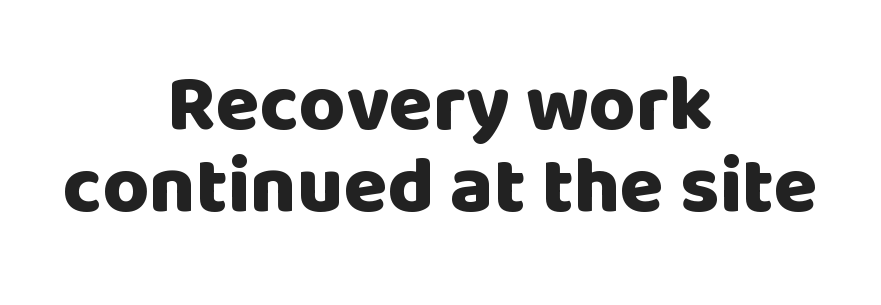
{"serif": "no", "italic": "no", "bold": "yes", "weight": "heavy", "width": "normal", "stroke_contrast": "low", "x_height": "large", "monospaced": "no", "underline": "no", "align": "center", "line_spacing": "tight", "line_spacing_ratio": 1.03, "letter_spacing": "normal", "letter_spacing_em": 0.0, "glyph_px": 80}
